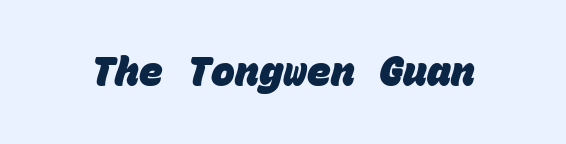
{"serif": "no", "bold": "yes", "weight": "heavy", "width": "normal", "stroke_contrast": "low", "x_height": "large", "monospaced": "yes", "underline": "no", "letter_spacing": "normal", "letter_spacing_em": 0.0, "glyph_px": 40}
